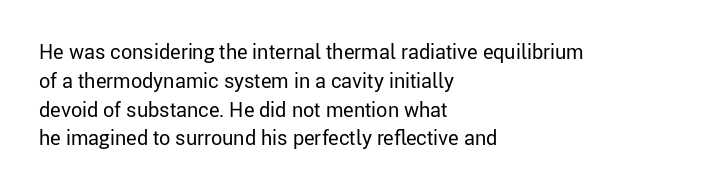
Q: Is the text bold? A: No.
Q: Is the text italic (slanted)? A: No, it is upright.
Q: Is the text underlined? A: No.
Q: How is the paragraph aligned? A: Left-aligned.
Q: Is the spacing between letters normal or unusually wide? A: Normal.
Q: Is the spacing between lines tight, normal or loose? A: Normal.
